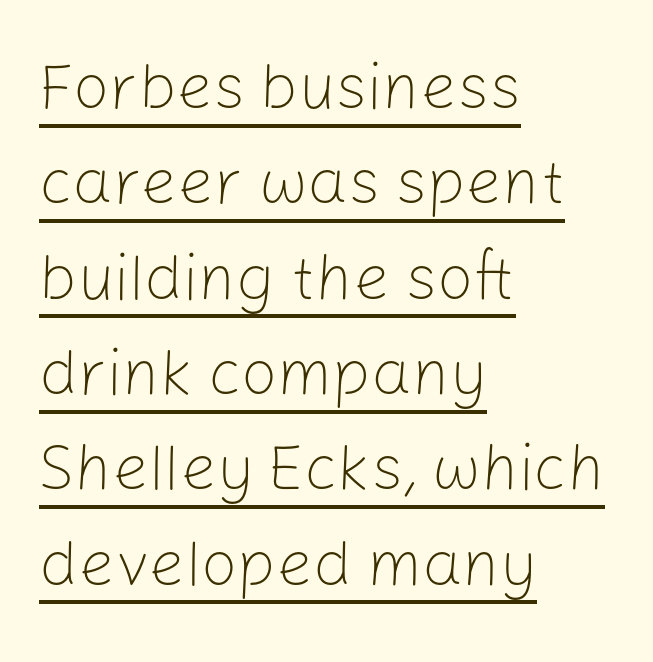
Q: Is the text bold? A: No.
Q: Is the text italic (slanted)? A: No, it is upright.
Q: Is the typeface a serif or a sans-serif typeface? A: Sans-serif.
Q: Is the text underlined? A: Yes.
Q: How is the paragraph aligned? A: Left-aligned.
Q: Is the spacing between letters normal or unusually wide? A: Normal.
Q: Is the spacing between lines tight, normal or loose? A: Normal.
Q: Width (condensed, normal, or wide)? A: Normal.
Q: Stroke contrast? A: Low.
Q: x-height? A: Medium.
Q: Monospaced? A: No.
